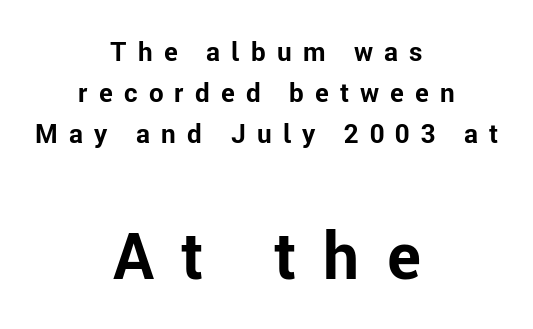
Q: Is the text bold? A: Yes.
Q: Is the text italic (slanted)? A: No, it is upright.
Q: Is the typeface a serif or a sans-serif typeface? A: Sans-serif.
Q: Is the text underlined? A: No.
Q: How is the paragraph aligned? A: Centered.
Q: Is the spacing between letters normal or unusually wide? A: Unusually wide.
Q: Is the spacing between lines tight, normal or loose? A: Normal.
Q: Which block of text is set in a larger size, the first (top) or the second (bottom)? A: The second (bottom) one.
Q: Width (condensed, normal, or wide)? A: Normal.
Q: Stroke contrast? A: Low.
Q: x-height? A: Medium.
Q: Monospaced? A: No.
